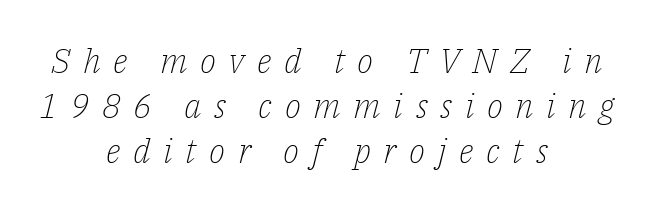
Yep, those are serifs on the letters. Neither beginnings nor endings align; midpoints do. Characters are canted at an angle relative to the baseline's perpendicular. Tracking value appears strongly positive — letters spread wide.
